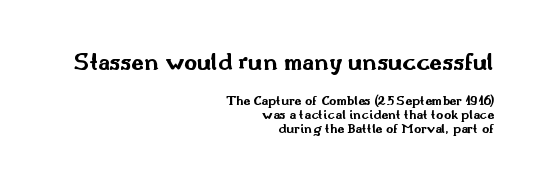
The image shows 25 px bold type, upright; set right-aligned, tight line spacing (1.0x), normal letter spacing, not underlined; the first (top) block is 1.79x larger.
